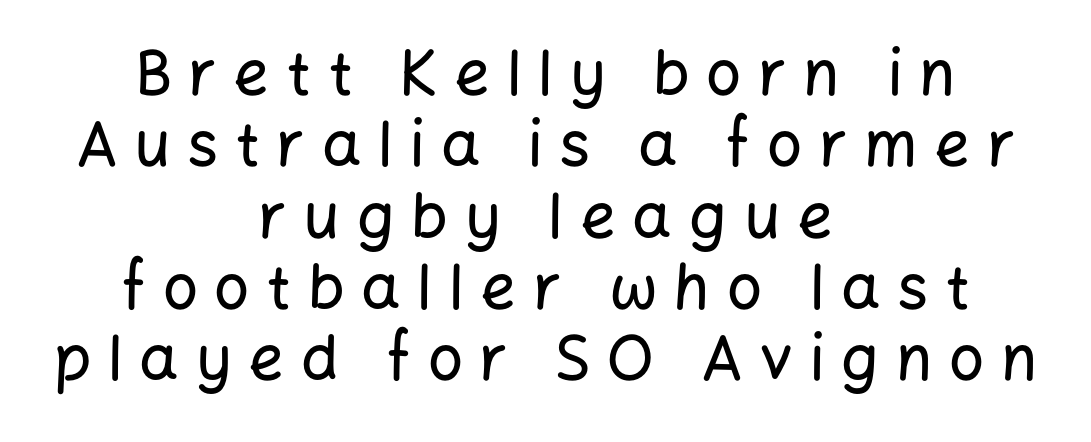
Q: Is the text italic (slanted)? A: No, it is upright.
Q: Is the typeface a serif or a sans-serif typeface? A: Sans-serif.
Q: Is the text underlined? A: No.
Q: How is the paragraph aligned? A: Centered.
Q: Is the spacing between letters normal or unusually wide? A: Unusually wide.
Q: Is the spacing between lines tight, normal or loose? A: Tight.
Q: Width (condensed, normal, or wide)? A: Normal.
Q: Stroke contrast? A: Low.
Q: x-height? A: Medium.
Q: Monospaced? A: No.
